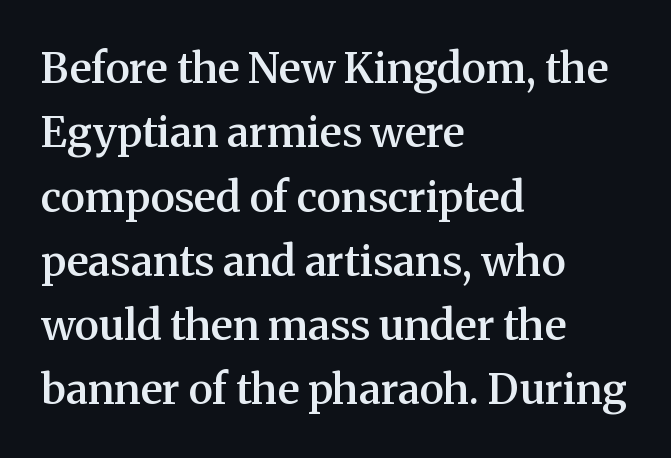
{"serif": "yes", "italic": "no", "bold": "semi", "weight": "semibold", "width": "normal", "stroke_contrast": "medium", "x_height": "medium", "monospaced": "no", "underline": "no", "align": "left", "line_spacing": "normal", "line_spacing_ratio": 1.53, "letter_spacing": "normal", "letter_spacing_em": 0.0, "glyph_px": 42}
